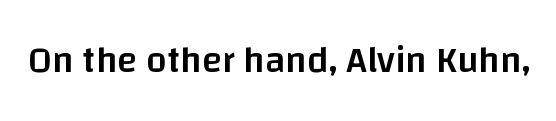
The image shows 37 px semibold sans-serif type, upright; set normal letter spacing, not underlined; low stroke contrast and a large x-height.
